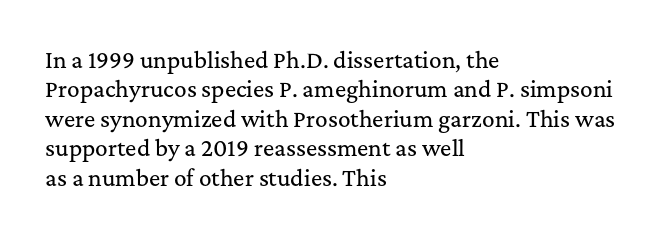
If you drew a ruler down the left edge, every line would touch it. The foot of each line stays bare and open. What's the leading like? Ordinary, nothing unusual. The axis of the letterforms is exactly vertical. Observe the ordinary spacing: letters are neighbours, not strangers.
